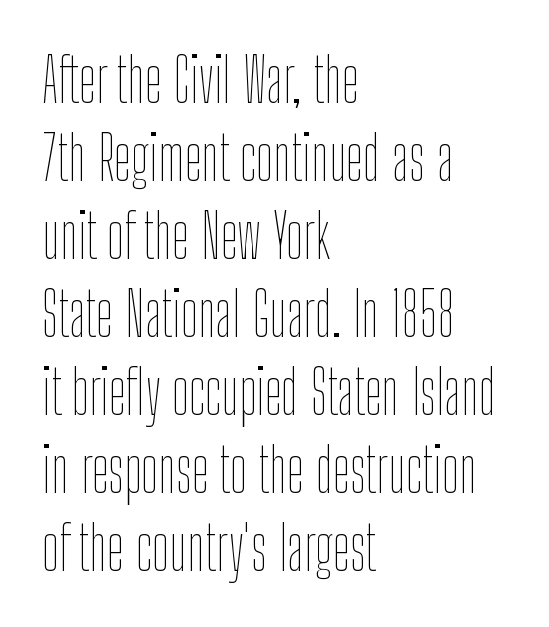
Q: Is the text bold? A: No.
Q: Is the text italic (slanted)? A: No, it is upright.
Q: Is the text underlined? A: No.
Q: How is the paragraph aligned? A: Left-aligned.
Q: Is the spacing between letters normal or unusually wide? A: Normal.
Q: Is the spacing between lines tight, normal or loose? A: Normal.
Q: Width (condensed, normal, or wide)? A: Condensed.
Q: Stroke contrast? A: Low.
Q: x-height? A: Medium.
Q: Monospaced? A: No.
